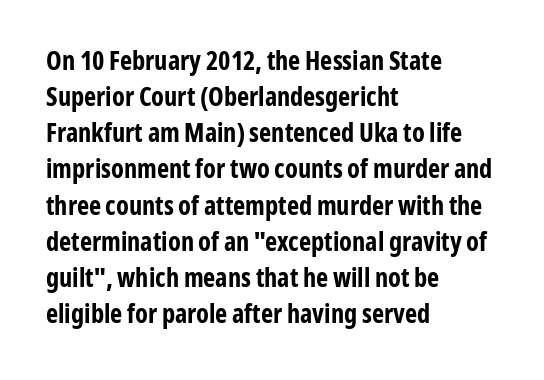
Q: Is the text bold? A: Yes.
Q: Is the text italic (slanted)? A: No, it is upright.
Q: Is the text underlined? A: No.
Q: How is the paragraph aligned? A: Left-aligned.
Q: Is the spacing between letters normal or unusually wide? A: Normal.
Q: Is the spacing between lines tight, normal or loose? A: Normal.
